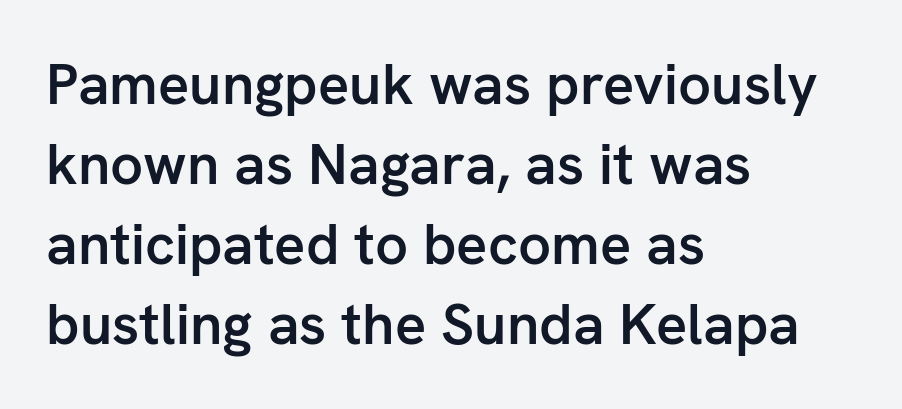
Q: Is the text bold? A: Semi-bold.
Q: Is the text italic (slanted)? A: No, it is upright.
Q: Is the typeface a serif or a sans-serif typeface? A: Sans-serif.
Q: Is the text underlined? A: No.
Q: How is the paragraph aligned? A: Left-aligned.
Q: Is the spacing between letters normal or unusually wide? A: Normal.
Q: Is the spacing between lines tight, normal or loose? A: Normal.
Q: Width (condensed, normal, or wide)? A: Normal.
Q: Stroke contrast? A: Low.
Q: x-height? A: Medium.
Q: Monospaced? A: No.
